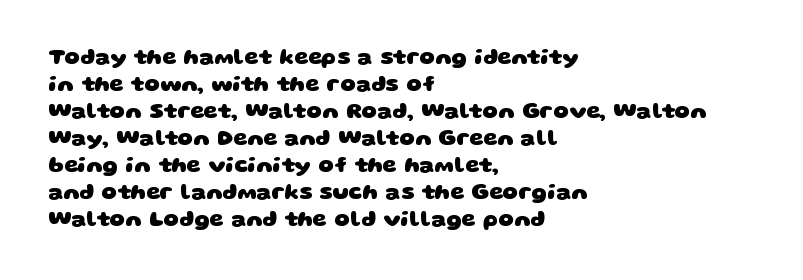
The glyphs are unaccompanied by any horizontal stroke below them. These lines stack with their left ends in a neat column. Here the glyphs are tracked normally, forming tight word shapes. In terms of weight, the rendering is a true, heavy bold.
